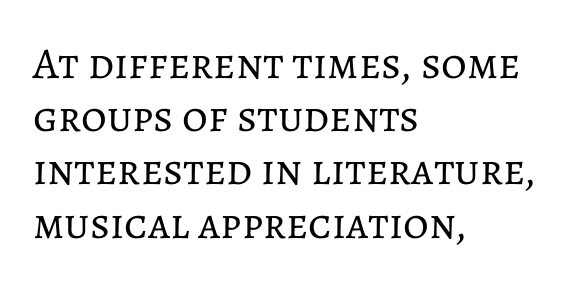
Q: Is the text bold? A: No.
Q: Is the text italic (slanted)? A: No, it is upright.
Q: Is the text underlined? A: No.
Q: How is the paragraph aligned? A: Left-aligned.
Q: Is the spacing between letters normal or unusually wide? A: Normal.
Q: Width (condensed, normal, or wide)? A: Normal.
Q: Stroke contrast? A: Low.
Q: x-height? A: Medium.
Q: Monospaced? A: No.
